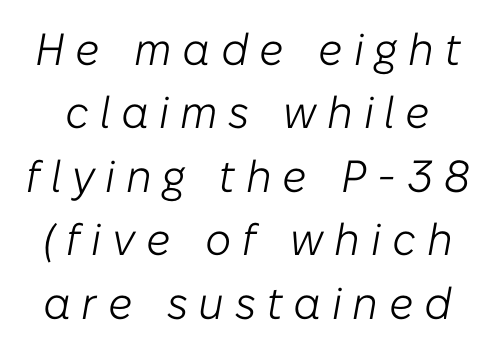
The image shows 45 px light type, italic (leaning right); set normal line spacing (1.41x), unusually wide letter spacing (+0.24 em), not underlined; low stroke contrast and a medium x-height.
